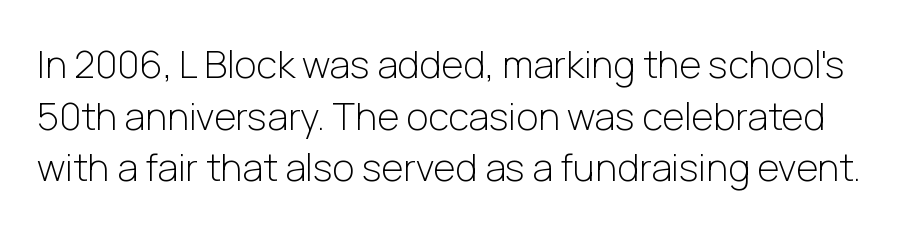
{"serif": "no", "italic": "no", "bold": "no", "weight": "light", "width": "normal", "stroke_contrast": "low", "x_height": "medium", "monospaced": "no", "underline": "no", "line_spacing": "normal", "line_spacing_ratio": 1.36, "letter_spacing": "normal", "letter_spacing_em": 0.0, "glyph_px": 38}
